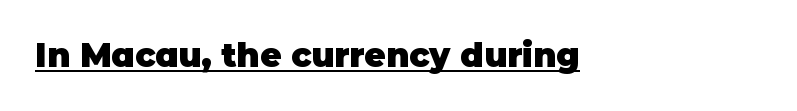
The image shows 33 px heavy sans-serif type, upright; set left-aligned, normal letter spacing, underlined; low stroke contrast and a large x-height.
